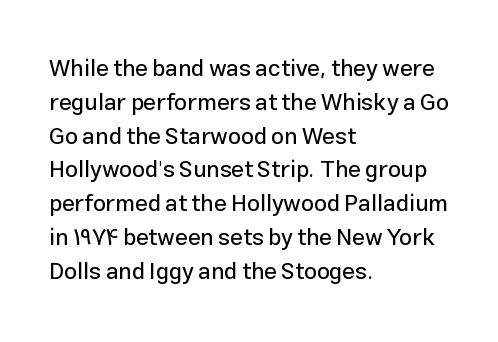
{"italic": "no", "underline": "no", "align": "left", "line_spacing": "normal", "line_spacing_ratio": 1.47, "letter_spacing": "normal", "letter_spacing_em": 0.0, "glyph_px": 23}
